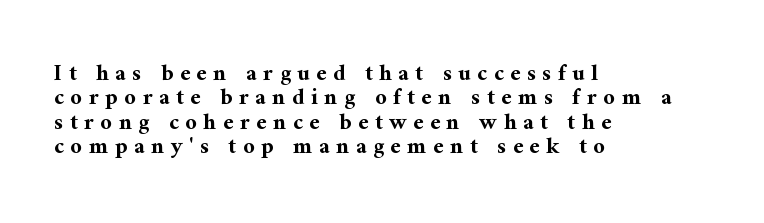
{"italic": "no", "bold": "yes", "underline": "no", "align": "left", "line_spacing": "tight", "line_spacing_ratio": 1.06, "letter_spacing": "wide", "letter_spacing_em": 0.28, "glyph_px": 23}
